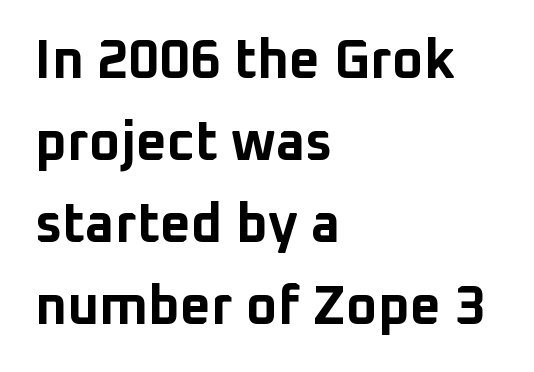
{"serif": "no", "italic": "no", "bold": "yes", "weight": "bold", "width": "normal", "stroke_contrast": "low", "x_height": "medium", "monospaced": "no", "underline": "no", "align": "left", "line_spacing": "normal", "line_spacing_ratio": 1.52, "letter_spacing": "normal", "letter_spacing_em": 0.0, "glyph_px": 54}
